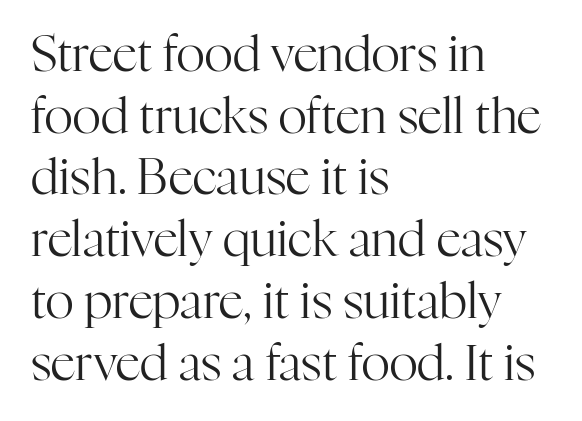
{"serif": "yes", "italic": "no", "bold": "no", "weight": "regular", "width": "normal", "stroke_contrast": "high", "x_height": "medium", "monospaced": "no", "underline": "no", "align": "left", "line_spacing": "normal", "line_spacing_ratio": 1.26, "letter_spacing": "normal", "letter_spacing_em": 0.0, "glyph_px": 49}
